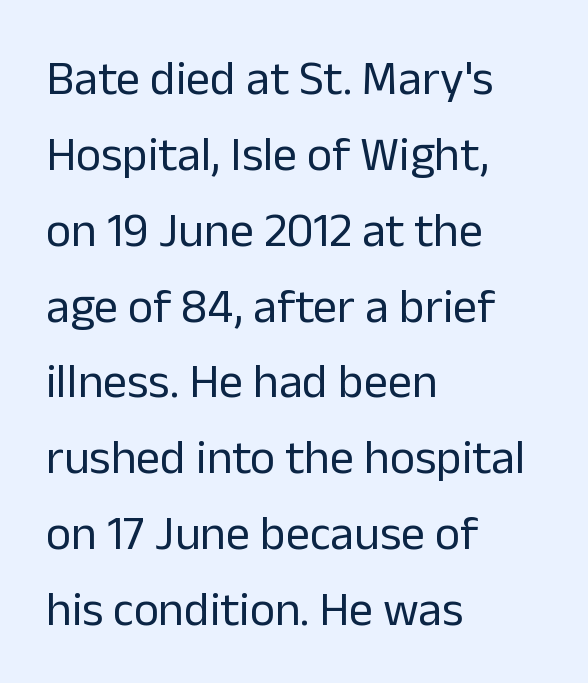
The specimen reads as upright at a glance. Is the stroke heavy? The answer is a plain regular-or-lighter. Any mark beneath the type? The region is blank. Interline gaps are of average width in this sample.
